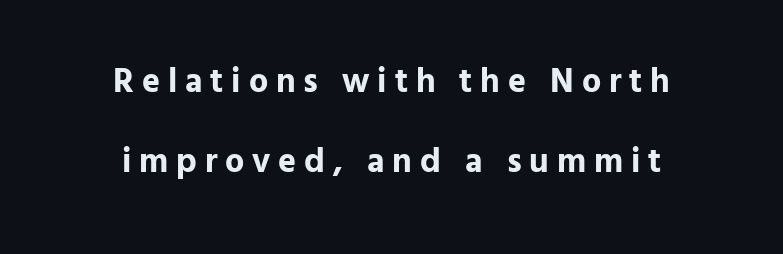
Q: Is the text bold? A: Yes.
Q: Is the text italic (slanted)? A: No, it is upright.
Q: Is the typeface a serif or a sans-serif typeface? A: Sans-serif.
Q: Is the text underlined? A: No.
Q: How is the paragraph aligned? A: Centered.
Q: Is the spacing between letters normal or unusually wide? A: Unusually wide.
Q: Is the spacing between lines tight, normal or loose? A: Loose.
Q: Width (condensed, normal, or wide)? A: Normal.
Q: Stroke contrast? A: Low.
Q: x-height? A: Medium.
Q: Monospaced? A: No.
